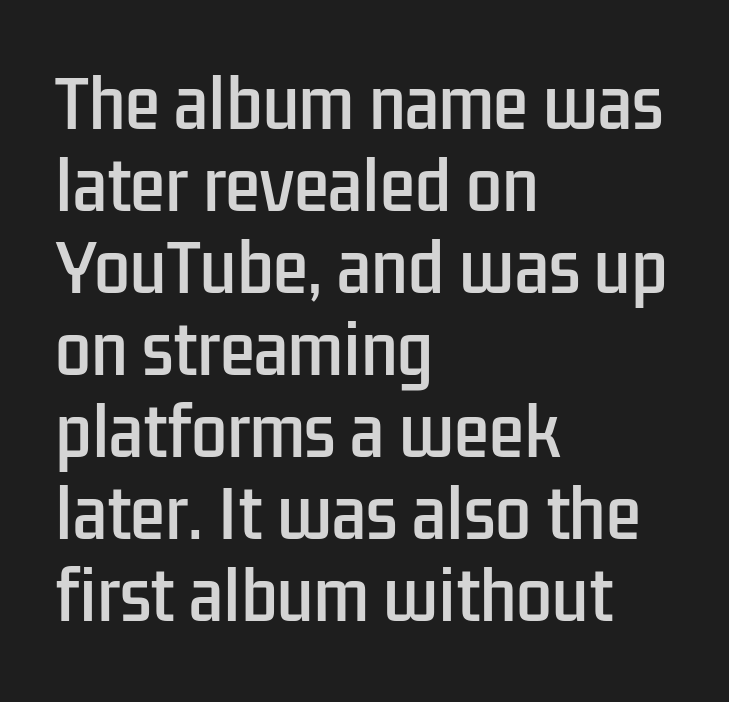
The image shows 64 px condensed sans-serif type, upright; set left-aligned, normal line spacing (1.28x), normal letter spacing, not underlined; low stroke contrast and a medium x-height.
